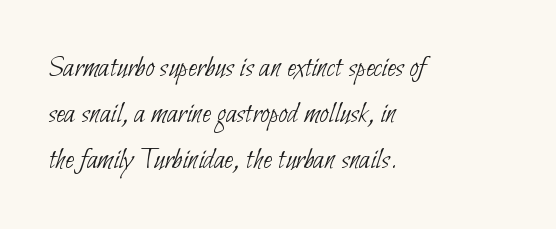
{"serif": "no", "bold": "no", "weight": "thin", "width": "condensed", "stroke_contrast": "low", "x_height": "small", "monospaced": "no", "underline": "no", "align": "left", "line_spacing": "normal", "line_spacing_ratio": 1.43, "letter_spacing": "normal", "letter_spacing_em": 0.0, "glyph_px": 32}
